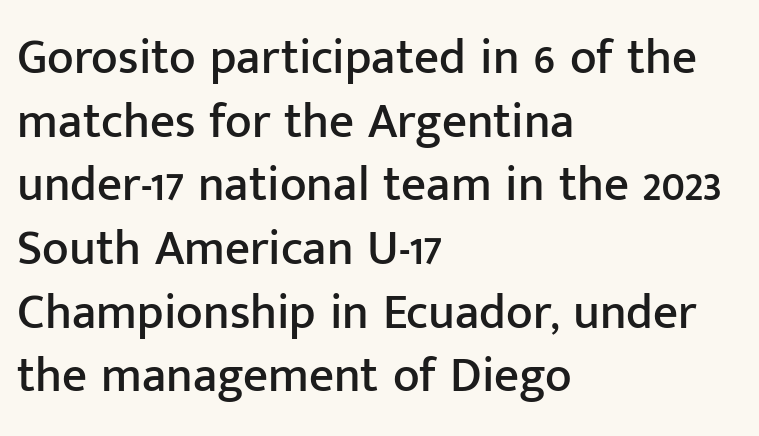
Q: Is the text italic (slanted)? A: No, it is upright.
Q: Is the typeface a serif or a sans-serif typeface? A: Sans-serif.
Q: Is the text underlined? A: No.
Q: How is the paragraph aligned? A: Left-aligned.
Q: Is the spacing between letters normal or unusually wide? A: Normal.
Q: Is the spacing between lines tight, normal or loose? A: Normal.
Q: Width (condensed, normal, or wide)? A: Normal.
Q: Stroke contrast? A: Low.
Q: x-height? A: Medium.
Q: Monospaced? A: No.
